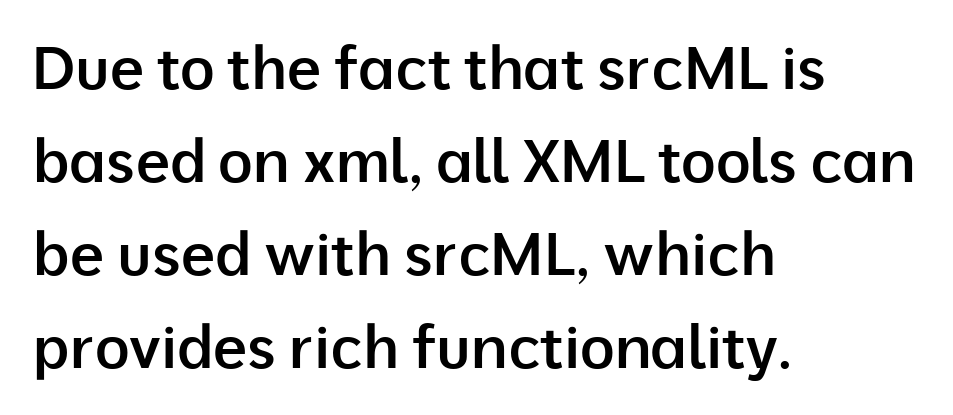
The image shows 60 px semibold sans-serif type, upright; set left-aligned, normal line spacing (1.55x), normal letter spacing, not underlined; low stroke contrast and a medium x-height.
